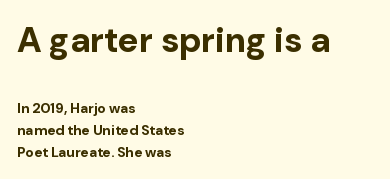
If you squint, the top block still reads clearly — it's the larger of the two. Posture: straight, roman, zero tilt. Caption: bold face, heavy strokes. The passage shown is not underscored anywhere.
